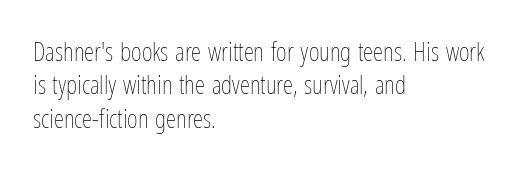
Compared with typical paragraphs, the rows here are spaced about the same. The letters stand straight up with perfectly vertical stems. Short and long lines alike share a common starting point at left. Is the stroke heavy? The answer is a plain regular-or-lighter. In terms of letterspacing, this is plain default setting. Just letters on the line, the space beneath them empty.
